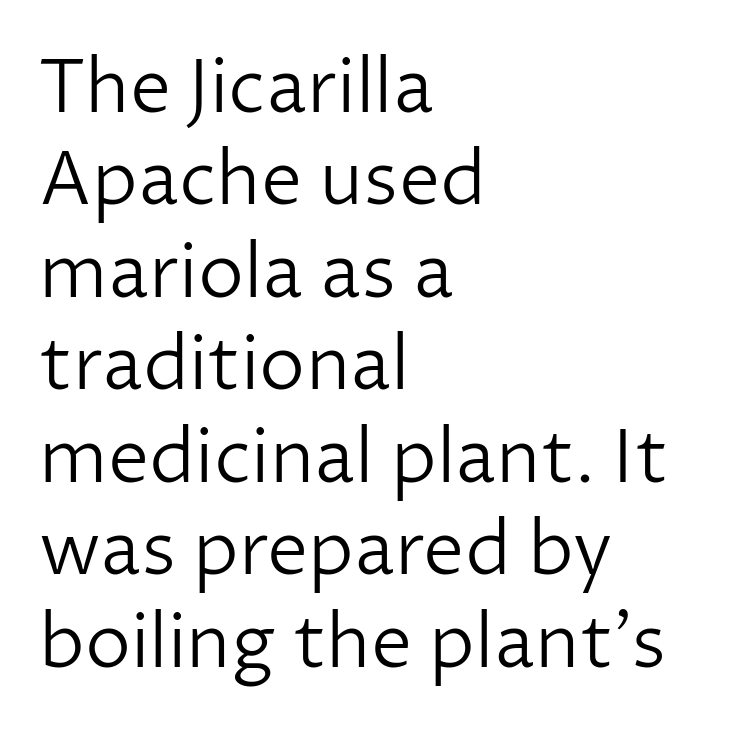
The gaps between neighbouring characters are ordinary and unremarkable. Each letter keeps its own natural width here, so spacing adapts to shape. To sum up the face: it is a sans, with no serifs. Lines of text with bare space underneath.
